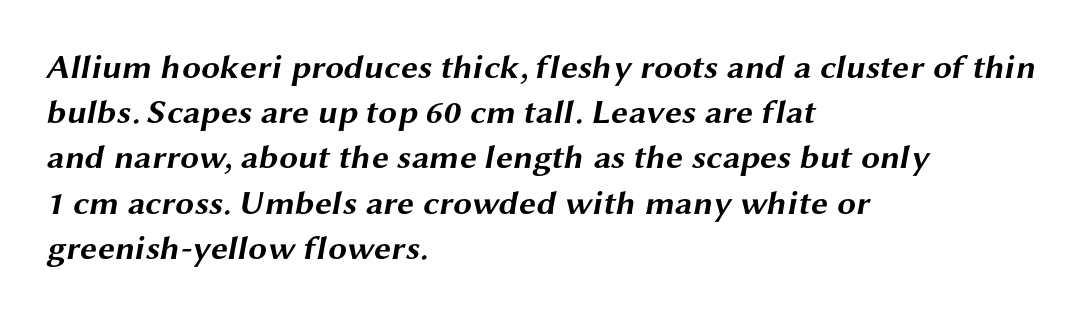
{"serif": "no", "bold": "yes", "weight": "bold", "width": "wide", "stroke_contrast": "medium", "x_height": "medium", "monospaced": "no", "underline": "no", "align": "left", "line_spacing": "normal", "line_spacing_ratio": 1.33, "letter_spacing": "normal", "letter_spacing_em": 0.0, "glyph_px": 34}
